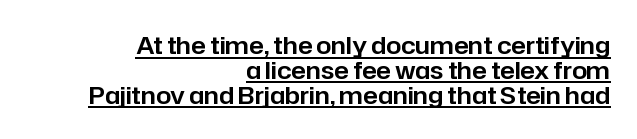
The image shows 24 px text type, upright; set right-aligned, tight line spacing (1.04x), normal letter spacing, underlined.
